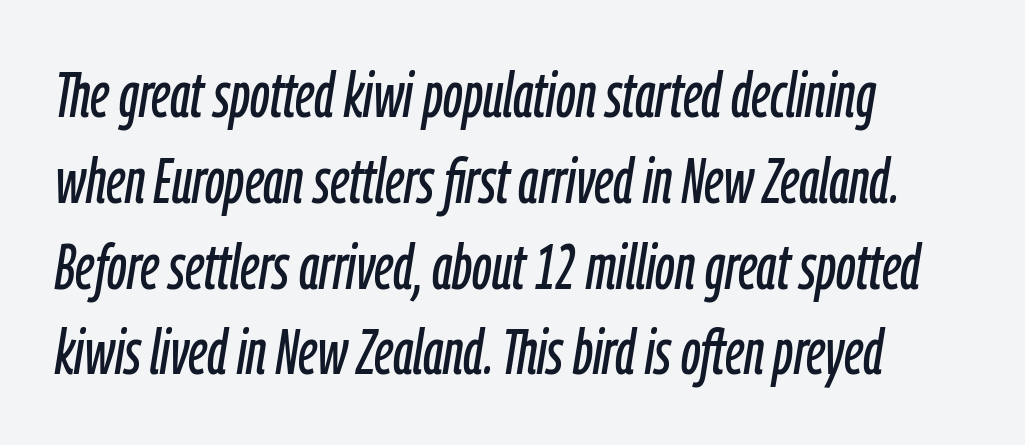
Q: Is the text italic (slanted)? A: Yes, it leans right by about 9 degrees.
Q: Is the text underlined? A: No.
Q: How is the paragraph aligned? A: Left-aligned.
Q: Is the spacing between letters normal or unusually wide? A: Normal.
Q: Is the spacing between lines tight, normal or loose? A: Normal.
Q: Width (condensed, normal, or wide)? A: Condensed.
Q: Stroke contrast? A: Low.
Q: x-height? A: Medium.
Q: Monospaced? A: No.
